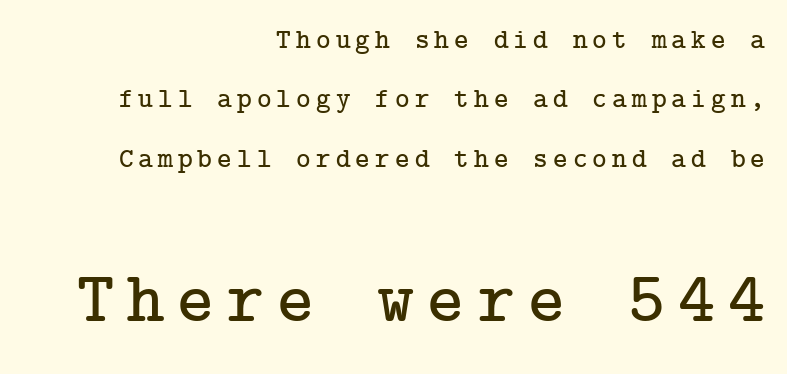
Horizontal bands of white between lines are thick stripes. Right-aligned paragraph, ragged on the left. Bigger letters appear in the bottom chunk; the top chunk is reduced. Each row of text sits above clean, open space. This is serif lettering, the kind often seen in printed books. Notice how the stems are strictly vertical — no italics here.
